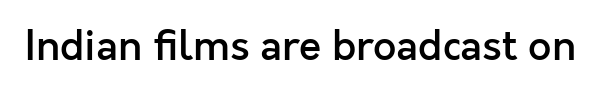
{"serif": "no", "italic": "no", "bold": "semi", "weight": "semibold", "width": "normal", "x_height": "medium", "monospaced": "no", "underline": "no", "letter_spacing": "normal", "letter_spacing_em": 0.0, "glyph_px": 41}
